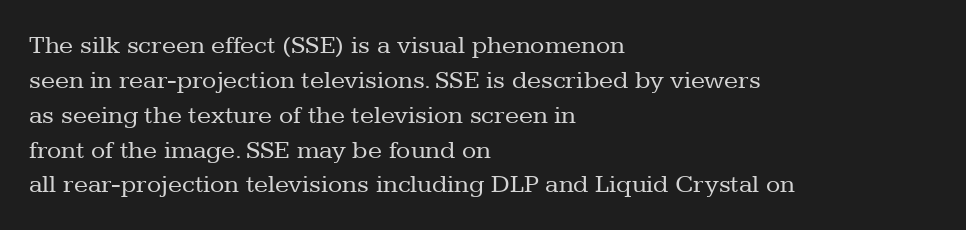
{"italic": "no", "bold": "no", "underline": "no", "align": "left", "line_spacing": "normal", "line_spacing_ratio": 1.34, "letter_spacing": "normal", "letter_spacing_em": 0.0, "glyph_px": 26}
